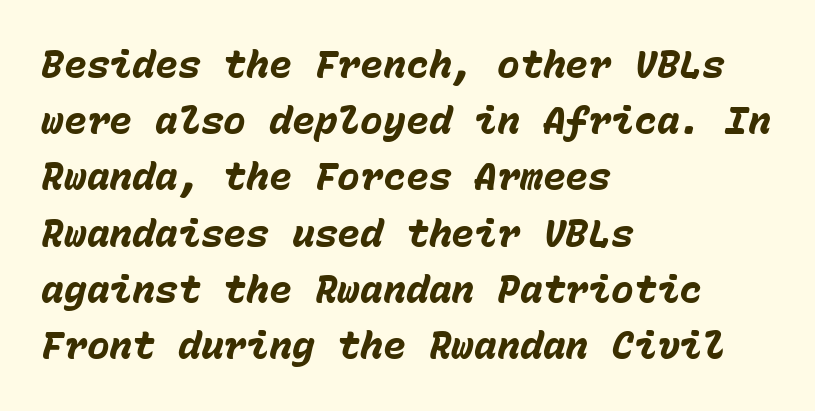
Q: Is the text bold? A: Yes.
Q: Is the text italic (slanted)? A: Yes, it leans right by about 15 degrees.
Q: Is the text underlined? A: No.
Q: How is the paragraph aligned? A: Left-aligned.
Q: Is the spacing between letters normal or unusually wide? A: Normal.
Q: Is the spacing between lines tight, normal or loose? A: Normal.
Q: Width (condensed, normal, or wide)? A: Normal.
Q: Stroke contrast? A: Low.
Q: x-height? A: Medium.
Q: Monospaced? A: Yes.
